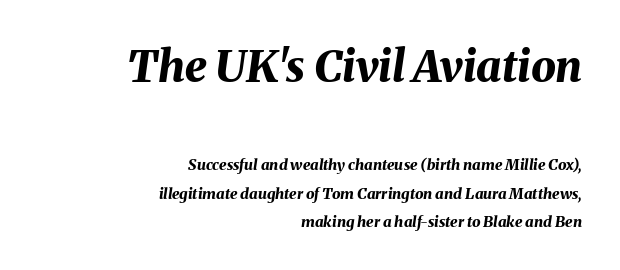
{"italic": "yes", "lean": "right", "slant_degrees": 8, "bold": "yes", "weight": "bold", "width": "normal", "stroke_contrast": "medium", "x_height": "medium", "monospaced": "no", "underline": "no", "align": "right", "line_spacing_ratio": 1.87, "letter_spacing": "normal", "letter_spacing_em": 0.0, "larger_block": "first", "size_ratio": 2.93, "glyph_px": 44}
